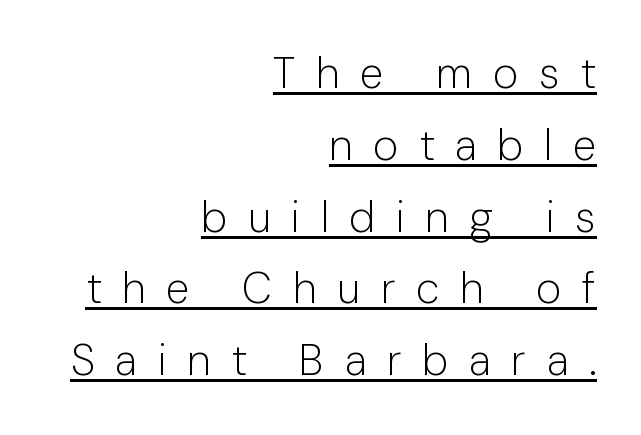
Q: Is the text bold? A: No.
Q: Is the text italic (slanted)? A: No, it is upright.
Q: Is the typeface a serif or a sans-serif typeface? A: Sans-serif.
Q: Is the text underlined? A: Yes.
Q: How is the paragraph aligned? A: Right-aligned.
Q: Is the spacing between letters normal or unusually wide? A: Unusually wide.
Q: Is the spacing between lines tight, normal or loose? A: Normal.
Q: Width (condensed, normal, or wide)? A: Normal.
Q: Stroke contrast? A: Low.
Q: x-height? A: Medium.
Q: Monospaced? A: No.
